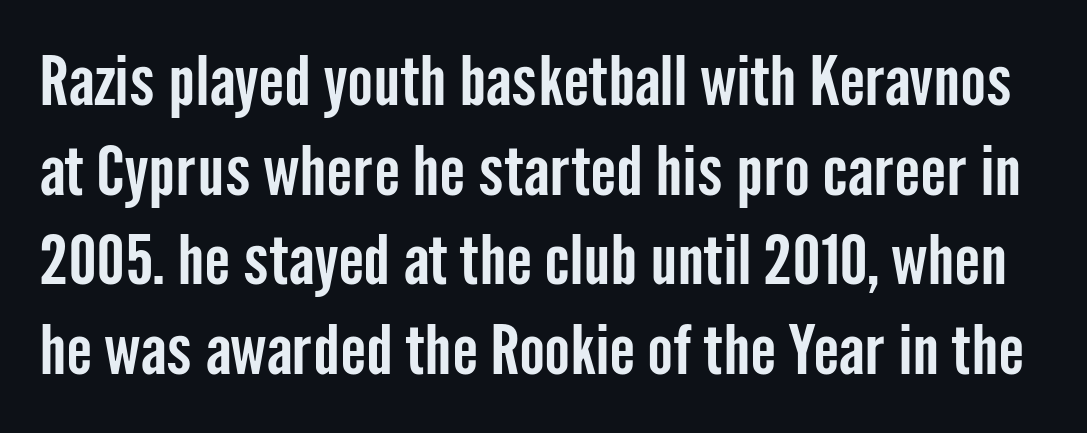
{"serif": "no", "italic": "no", "width": "condensed", "stroke_contrast": "low", "x_height": "medium", "monospaced": "no", "underline": "no", "line_spacing": "normal", "line_spacing_ratio": 1.3, "letter_spacing": "normal", "letter_spacing_em": 0.0, "glyph_px": 69}
